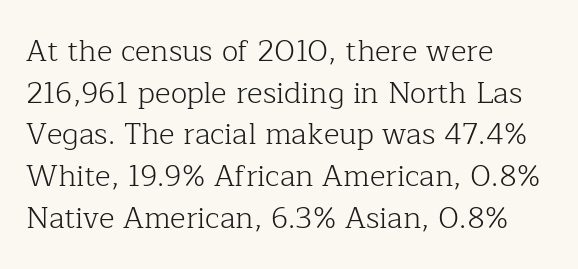
Q: Is the text bold? A: No.
Q: Is the text italic (slanted)? A: No, it is upright.
Q: Is the typeface a serif or a sans-serif typeface? A: Serif.
Q: Is the text underlined? A: No.
Q: How is the paragraph aligned? A: Left-aligned.
Q: Is the spacing between letters normal or unusually wide? A: Normal.
Q: Is the spacing between lines tight, normal or loose? A: Normal.
Q: Width (condensed, normal, or wide)? A: Normal.
Q: Stroke contrast? A: Low.
Q: x-height? A: Medium.
Q: Monospaced? A: No.
